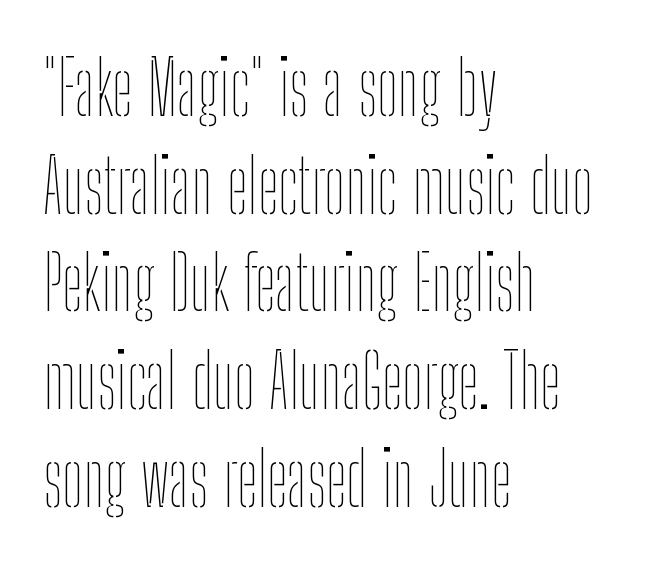
Check under the words: just untouched page. Is this a fixed-width face? No — the glyphs have proportional, varying widths. A typesetter would call this zero additional tracking. These lines sit exactly where default settings would place them. Characters remain perfectly vertical along every line.
